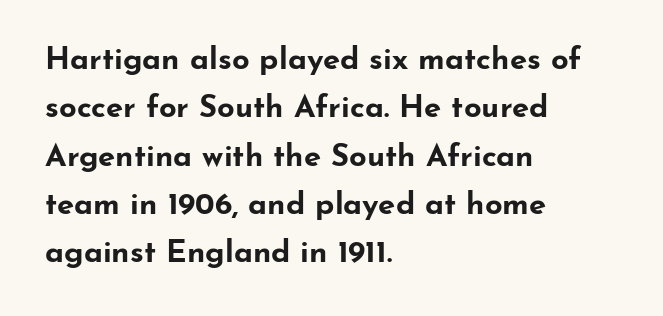
Here the designer chose a conventional face with non-uniform glyph widths. Short note: letters normally spaced. Descenders are the only things crossing below the line. This is roman type, the default non-slanted kind.
